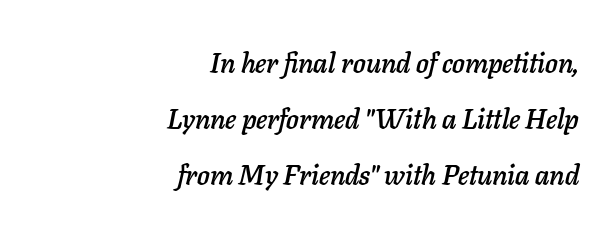
{"italic": "yes", "lean": "right", "slant_degrees": 11, "width": "normal", "stroke_contrast": "low", "x_height": "medium", "monospaced": "no", "underline": "no", "align": "right", "line_spacing": "loose", "line_spacing_ratio": 2.0, "letter_spacing": "normal", "letter_spacing_em": 0.0, "glyph_px": 28}
